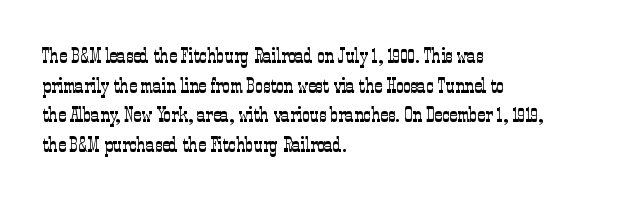
The image shows 21 px text type, upright; set left-aligned, normal line spacing (1.41x), normal letter spacing, not underlined.
